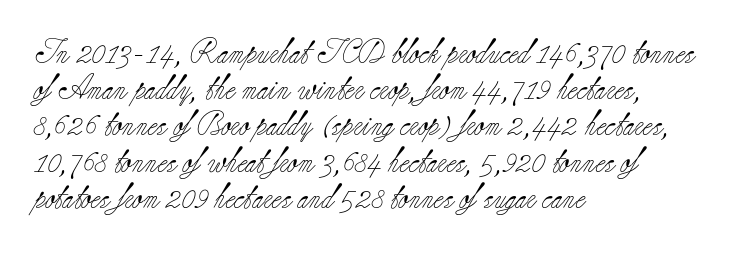
The image shows 25 px text type; set left-aligned, normal line spacing (1.45x), normal letter spacing, not underlined.
